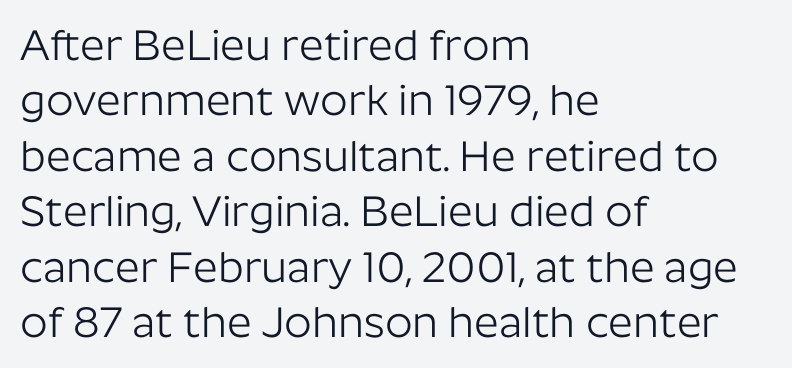
The image shows 43 px light sans-serif type, upright; set left-aligned, normal line spacing (1.29x), normal letter spacing, not underlined; low stroke contrast and a medium x-height.
